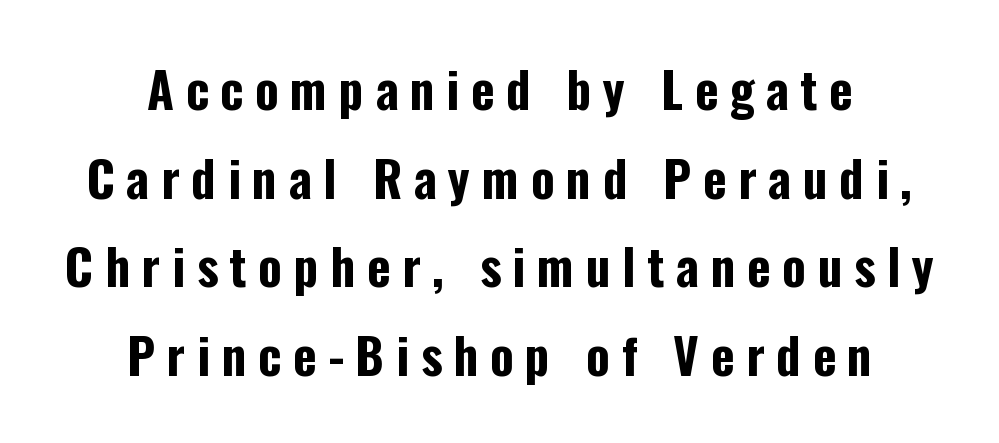
{"serif": "no", "italic": "no", "bold": "yes", "weight": "bold", "width": "condensed", "stroke_contrast": "low", "x_height": "medium", "monospaced": "no", "underline": "no", "align": "center", "line_spacing_ratio": 1.81, "letter_spacing": "wide", "letter_spacing_em": 0.24, "glyph_px": 49}
